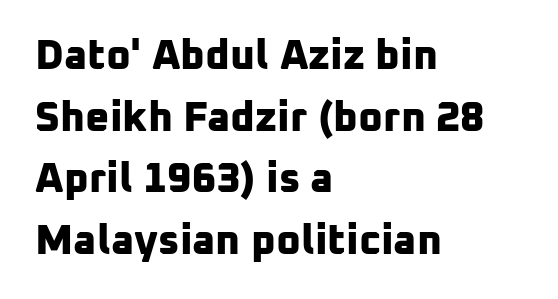
The image shows 42 px bold sans-serif type; set left-aligned, normal line spacing (1.47x), normal letter spacing, not underlined; low stroke contrast and a medium x-height.
